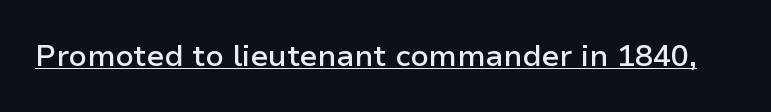
Q: Is the text bold? A: Semi-bold.
Q: Is the text italic (slanted)? A: No, it is upright.
Q: Is the typeface a serif or a sans-serif typeface? A: Sans-serif.
Q: Is the text underlined? A: Yes.
Q: Is the spacing between letters normal or unusually wide? A: Normal.
Q: Width (condensed, normal, or wide)? A: Normal.
Q: Stroke contrast? A: Low.
Q: x-height? A: Medium.
Q: Monospaced? A: No.
